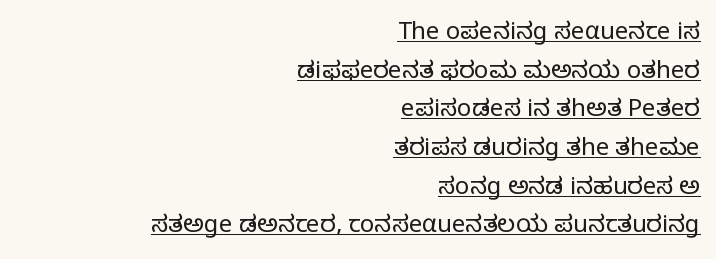
{"italic": "no", "bold": "no", "underline": "yes", "align": "right", "line_spacing": "normal", "line_spacing_ratio": 1.61, "letter_spacing": "normal", "letter_spacing_em": 0.0, "glyph_px": 24}
